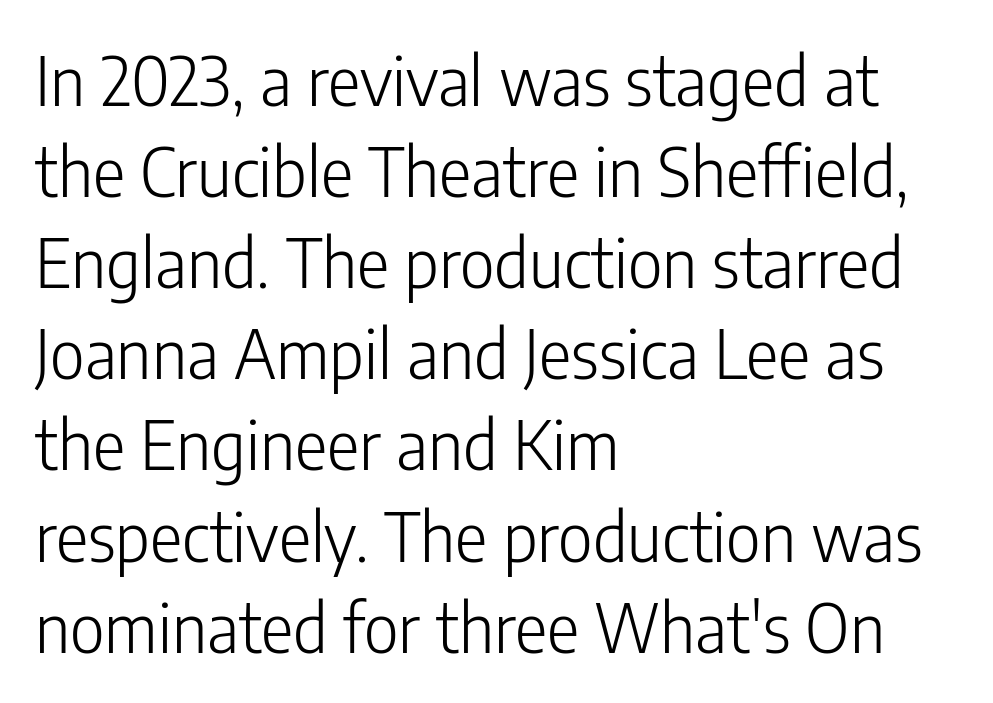
Serif or sans? Sans — the stroke terminals are bare. The face used here is rendered with its standard letterfit. The foot of each line stays bare and open. This is the regular roman posture of the typeface. The passage shown is typed in a proportional face where columns would drift.
